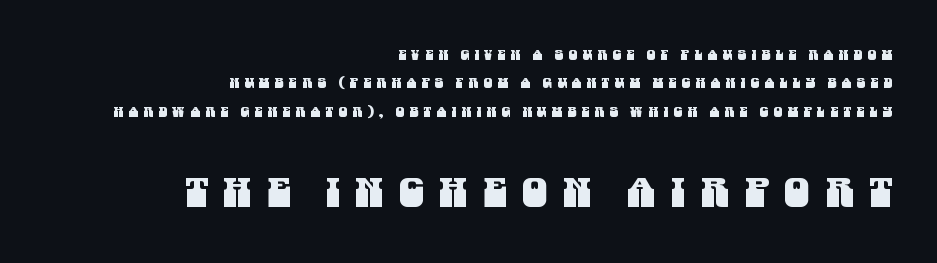
Which chunk is bigger? The second one — the bottom block dwarfs the top. Unmarked baselines from the first word to the last. This sample uses a sans-serif face. Do the characters align in a grid? No, the font is proportional. What stands out about the letter spacing? Its width — letters are far apart. The lines are spread far apart with generous leading.
